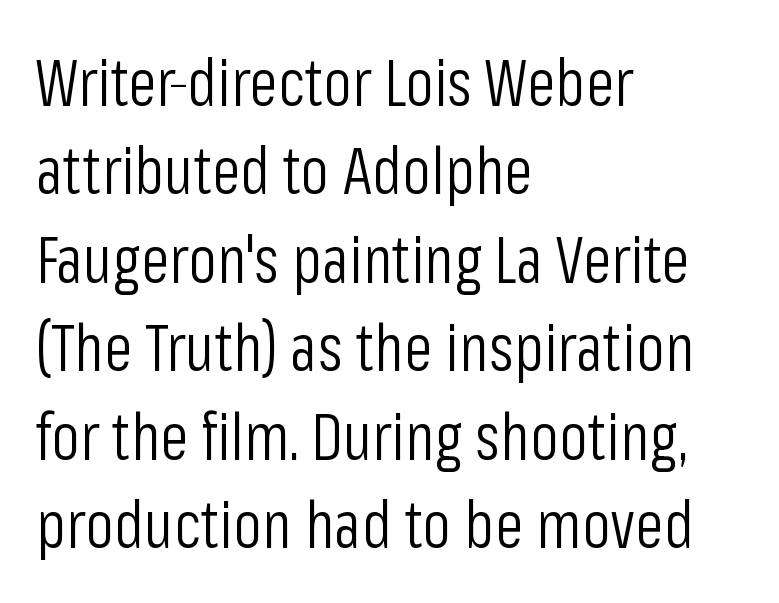
Here the designer chose a conventional face with non-uniform glyph widths. In terms of posture, this sample is upright. Is this a heavy cut? Hardly; it is regular or lighter. Plain, unruled lines of type.
